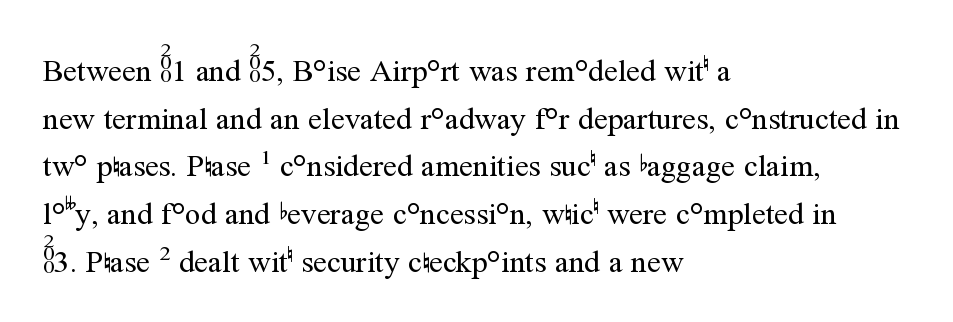
The image shows 31 px regular-weight serif type, upright; set left-aligned, normal line spacing (1.54x), normal letter spacing, not underlined; medium stroke contrast and a medium x-height.
